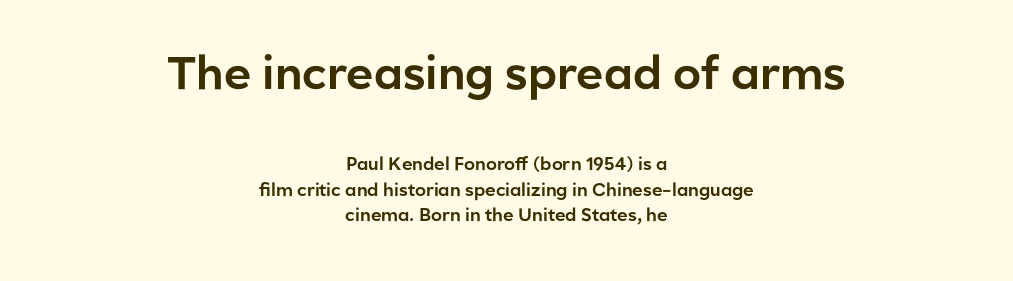
{"serif": "no", "italic": "no", "width": "normal", "stroke_contrast": "low", "x_height": "medium", "monospaced": "no", "underline": "no", "align": "center", "line_spacing": "normal", "line_spacing_ratio": 1.42, "letter_spacing": "normal", "letter_spacing_em": 0.0, "larger_block": "first", "size_ratio": 2.56, "glyph_px": 46}
